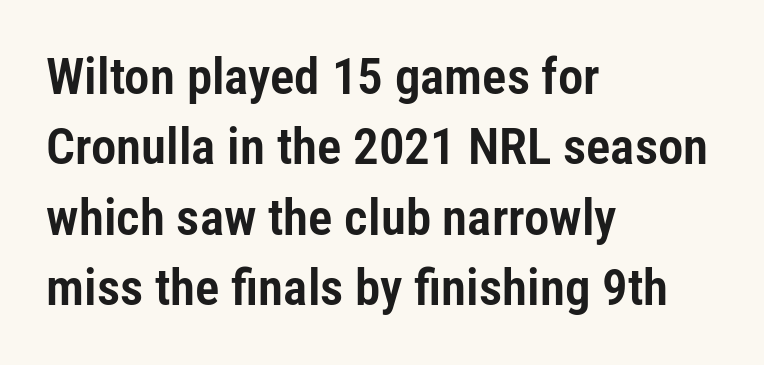
Q: Is the text italic (slanted)? A: No, it is upright.
Q: Is the typeface a serif or a sans-serif typeface? A: Sans-serif.
Q: Is the text underlined? A: No.
Q: How is the paragraph aligned? A: Left-aligned.
Q: Is the spacing between letters normal or unusually wide? A: Normal.
Q: Is the spacing between lines tight, normal or loose? A: Normal.
Q: Width (condensed, normal, or wide)? A: Condensed.
Q: Stroke contrast? A: Low.
Q: x-height? A: Medium.
Q: Monospaced? A: No.
